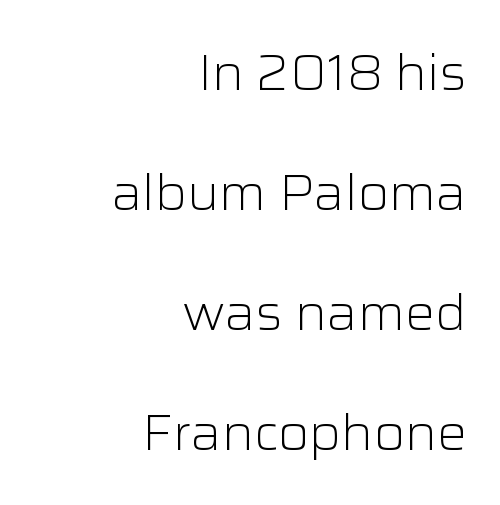
Q: Is the text bold? A: No.
Q: Is the text italic (slanted)? A: No, it is upright.
Q: Is the typeface a serif or a sans-serif typeface? A: Sans-serif.
Q: Is the text underlined? A: No.
Q: How is the paragraph aligned? A: Right-aligned.
Q: Is the spacing between letters normal or unusually wide? A: Normal.
Q: Is the spacing between lines tight, normal or loose? A: Loose.
Q: Width (condensed, normal, or wide)? A: Normal.
Q: Stroke contrast? A: Low.
Q: x-height? A: Medium.
Q: Monospaced? A: No.
